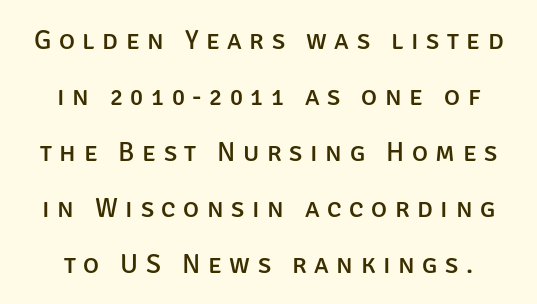
Q: Is the text italic (slanted)? A: No, it is upright.
Q: Is the text underlined? A: No.
Q: Is the spacing between letters normal or unusually wide? A: Unusually wide.
Q: Is the spacing between lines tight, normal or loose? A: Loose.
